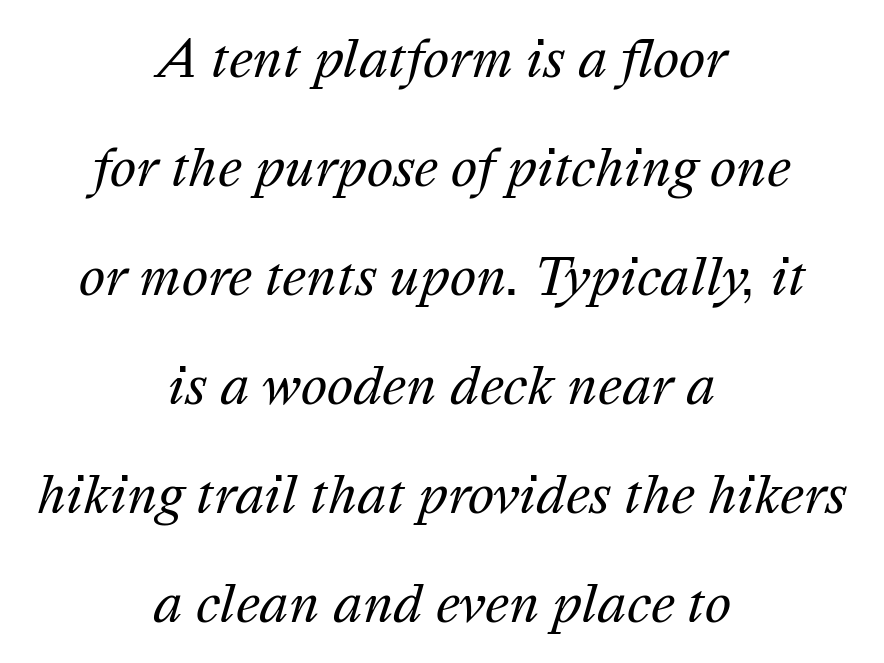
The image shows 50 px regular-weight type, italic (leaning right); set centered, loose line spacing (2.18x), normal letter spacing, not underlined; medium stroke contrast and a medium x-height.
